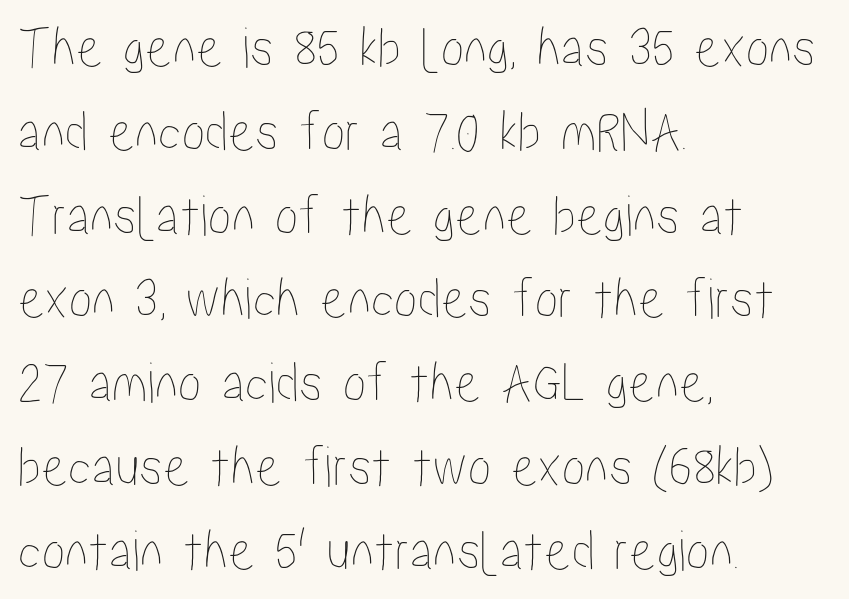
Q: Is the text italic (slanted)? A: No, it is upright.
Q: Is the text underlined? A: No.
Q: How is the paragraph aligned? A: Left-aligned.
Q: Is the spacing between letters normal or unusually wide? A: Normal.
Q: Is the spacing between lines tight, normal or loose? A: Normal.
Q: Width (condensed, normal, or wide)? A: Condensed.
Q: Stroke contrast? A: Low.
Q: x-height? A: Medium.
Q: Monospaced? A: No.
